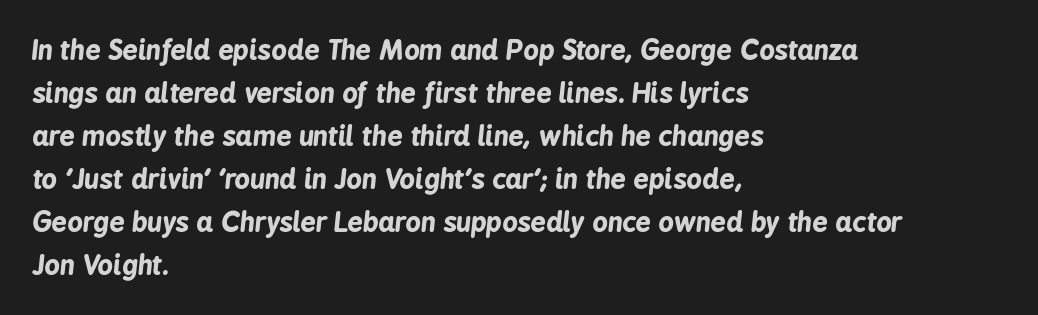
Q: Is the text bold? A: Yes.
Q: Is the text italic (slanted)? A: Yes, it leans right by about 6 degrees.
Q: Is the text underlined? A: No.
Q: How is the paragraph aligned? A: Left-aligned.
Q: Is the spacing between letters normal or unusually wide? A: Normal.
Q: Is the spacing between lines tight, normal or loose? A: Normal.
